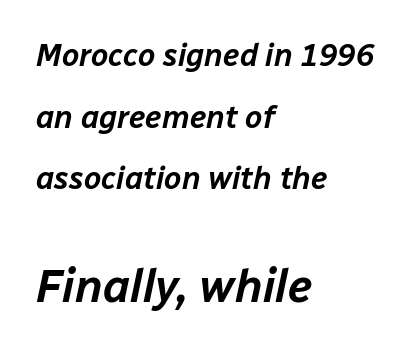
The image shows 46 px text type, italic (leaning right); set left-aligned, loose line spacing (1.99x), normal letter spacing, not underlined; the second (bottom) block is 1.48x larger; low stroke contrast and a medium x-height.
